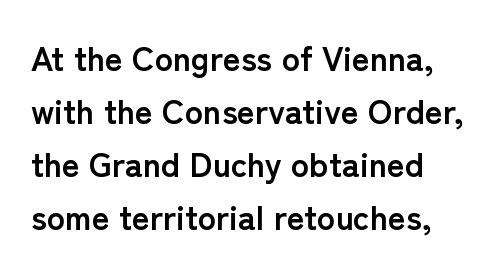
Classification — sans serif. The lines sit at an ordinary, default distance from one another. Proportional: the letters do not fall into vertical columns. One-word summary of the alignment: left.
